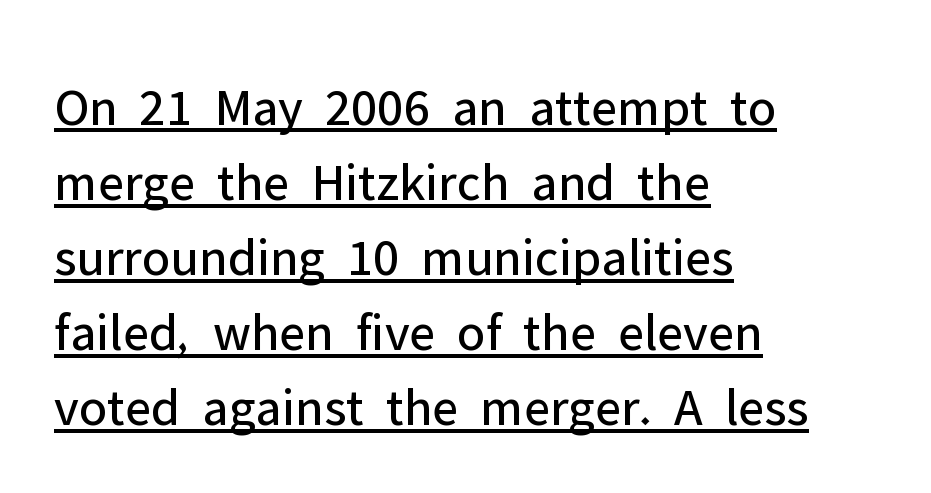
The image shows 54 px regular-weight sans-serif type, upright; set left-aligned, normal line spacing (1.39x), normal letter spacing, underlined; low stroke contrast and a medium x-height.
